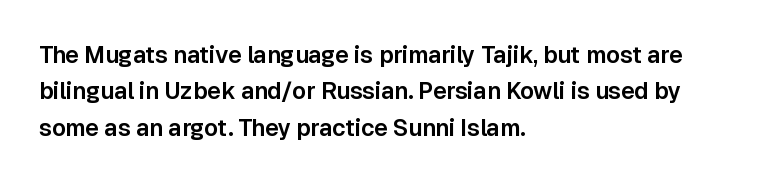
The image shows 23 px text type, upright; set left-aligned, normal line spacing (1.58x), normal letter spacing, not underlined.
